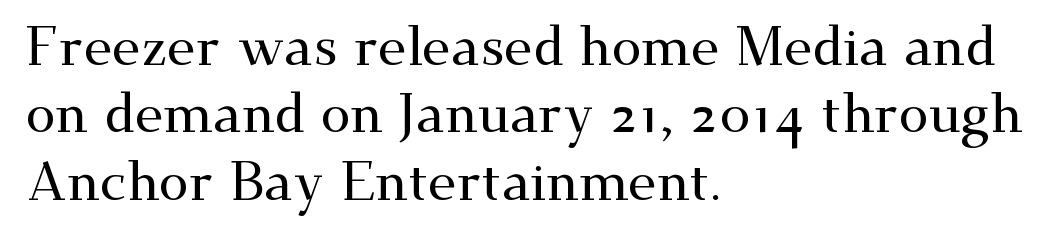
The image shows 54 px wide serif type, upright; set left-aligned, normal line spacing (1.25x), normal letter spacing, not underlined; medium stroke contrast and a small x-height.
